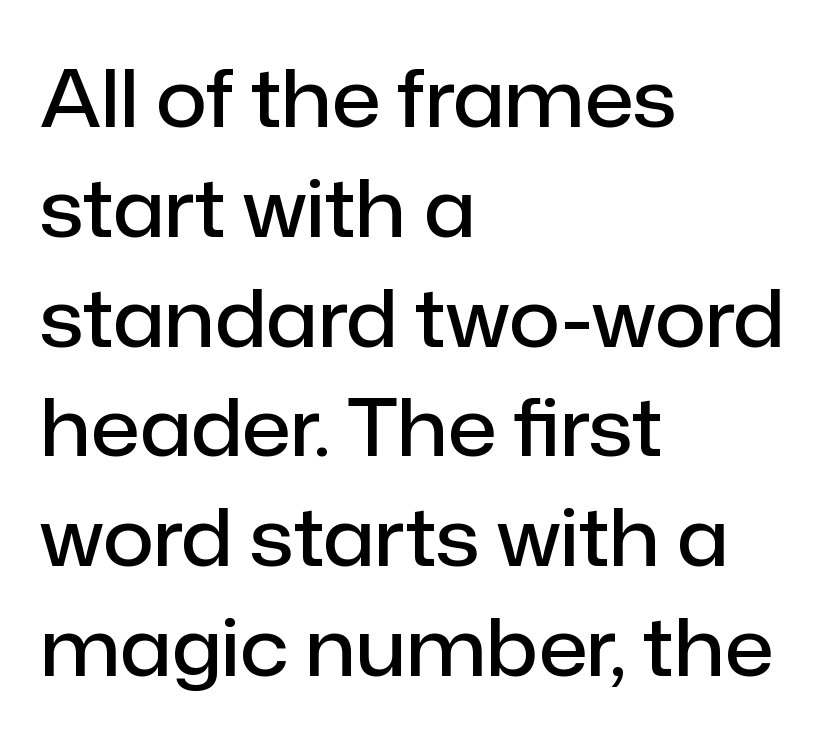
Q: Is the text bold? A: Semi-bold.
Q: Is the text italic (slanted)? A: No, it is upright.
Q: Is the typeface a serif or a sans-serif typeface? A: Sans-serif.
Q: Is the text underlined? A: No.
Q: How is the paragraph aligned? A: Left-aligned.
Q: Is the spacing between letters normal or unusually wide? A: Normal.
Q: Is the spacing between lines tight, normal or loose? A: Normal.
Q: Width (condensed, normal, or wide)? A: Normal.
Q: Stroke contrast? A: Low.
Q: x-height? A: Medium.
Q: Monospaced? A: No.
